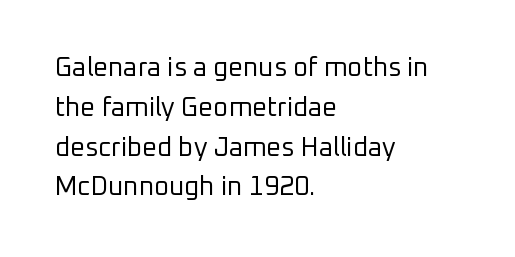
The image shows 26 px text type, upright; set left-aligned, normal line spacing (1.53x), normal letter spacing, not underlined.
